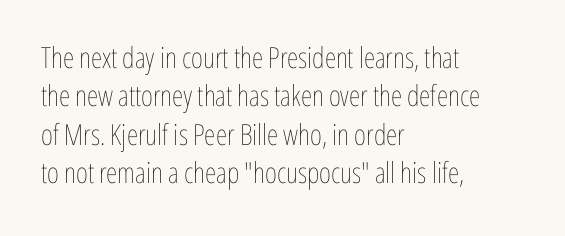
The designer left line spacing at the default. Note the varied advance widths — an 'i' is clearly narrower than an 'm'. Horizontal alignment here is leftward, the default for most running prose. The string is rendered with underlining switched off.
